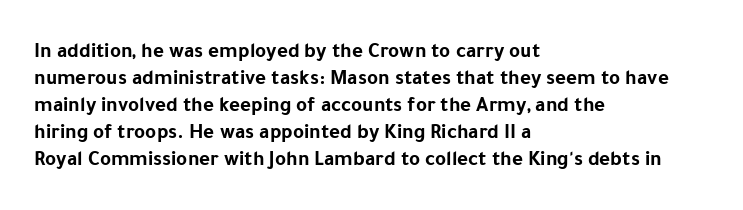
Q: Is the text bold? A: Yes.
Q: Is the text italic (slanted)? A: No, it is upright.
Q: Is the text underlined? A: No.
Q: How is the paragraph aligned? A: Left-aligned.
Q: Is the spacing between letters normal or unusually wide? A: Normal.
Q: Is the spacing between lines tight, normal or loose? A: Normal.
